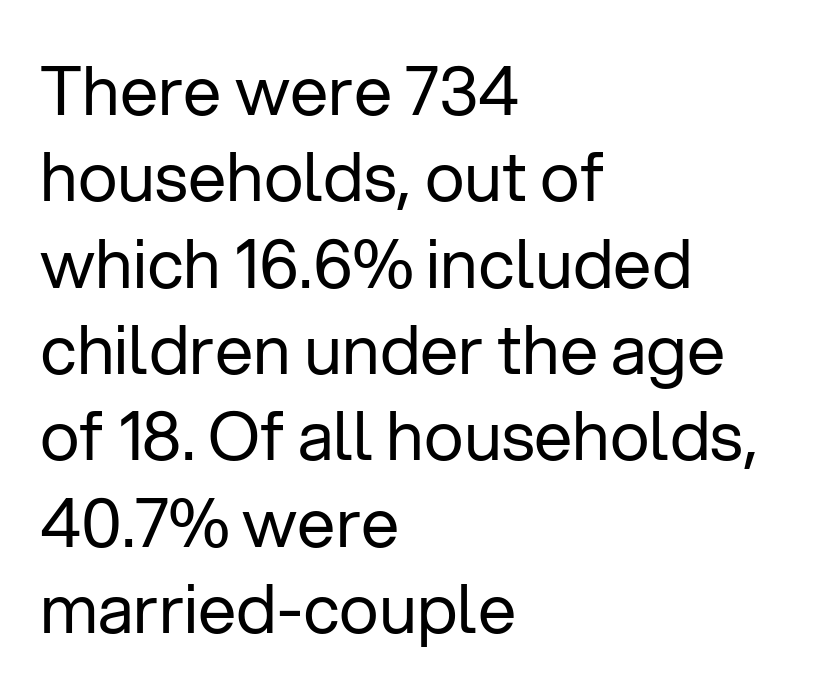
Q: Is the text bold? A: No.
Q: Is the text italic (slanted)? A: No, it is upright.
Q: Is the typeface a serif or a sans-serif typeface? A: Sans-serif.
Q: Is the text underlined? A: No.
Q: How is the paragraph aligned? A: Left-aligned.
Q: Is the spacing between letters normal or unusually wide? A: Normal.
Q: Is the spacing between lines tight, normal or loose? A: Normal.
Q: Width (condensed, normal, or wide)? A: Normal.
Q: Stroke contrast? A: Low.
Q: x-height? A: Medium.
Q: Monospaced? A: No.
